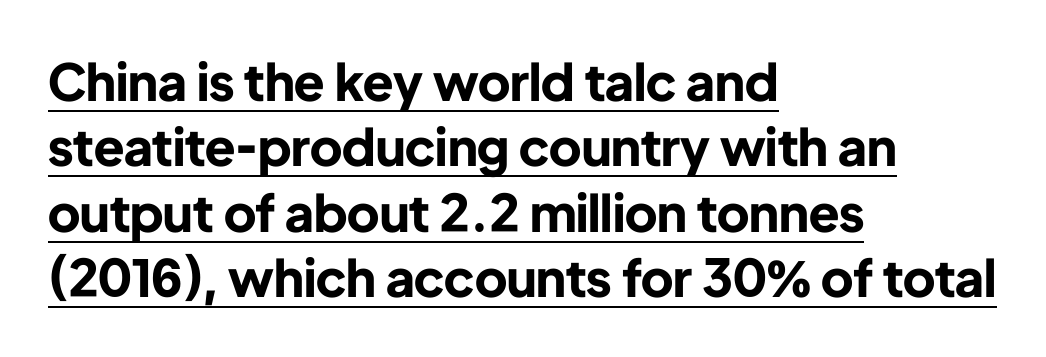
The image shows 51 px bold sans-serif type, upright; set left-aligned, normal line spacing (1.28x), normal letter spacing, underlined; low stroke contrast and a medium x-height.
